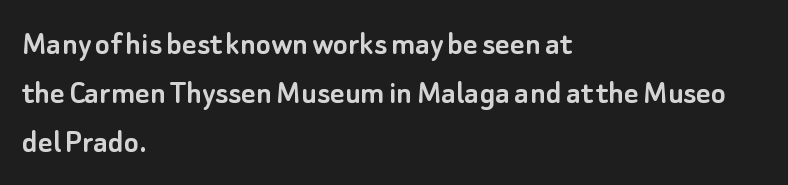
There is no visible air inserted between adjacent glyphs. To sum up the face: it is a sans, with no serifs. Any mark beneath the type? The region is blank. Evenly set lines give the paragraph a standard silhouette. The letters stand upright; this is a roman face.
